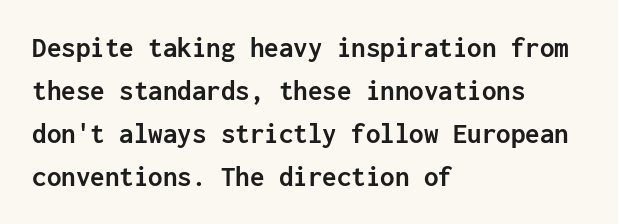
Chunky letters — that's bold for sure. The compositor pushed each line to the left boundary. This sample keeps an unexceptional amount of space between lines. Letter spacing: default.
